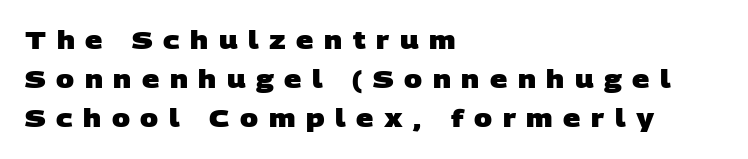
Spacing between characters has been opened up far beyond the box default. Regular leading. Caption: bold face, heavy strokes. The gap between lines stays unmarked.
